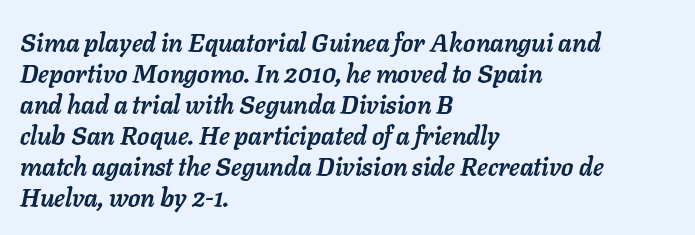
Looking at the ascenders, they clearly lean. Here the glyphs are tracked normally, forming tight word shapes. In CSS terms this would be text-align: left. Pretty heavy lettering here — definitely bold. Nobody drew a line under any word here.
